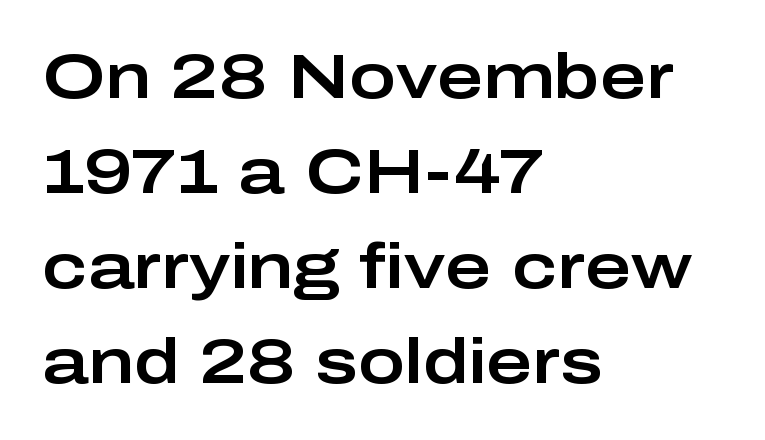
Q: Is the text italic (slanted)? A: No, it is upright.
Q: Is the typeface a serif or a sans-serif typeface? A: Sans-serif.
Q: Is the text underlined? A: No.
Q: How is the paragraph aligned? A: Left-aligned.
Q: Is the spacing between letters normal or unusually wide? A: Normal.
Q: Is the spacing between lines tight, normal or loose? A: Normal.
Q: Width (condensed, normal, or wide)? A: Wide.
Q: Stroke contrast? A: Low.
Q: x-height? A: Medium.
Q: Monospaced? A: No.
